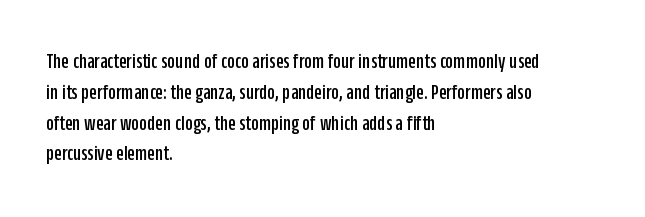
{"italic": "no", "underline": "no", "align": "left", "line_spacing": "normal", "line_spacing_ratio": 1.4, "letter_spacing": "normal", "letter_spacing_em": 0.0, "glyph_px": 22}
